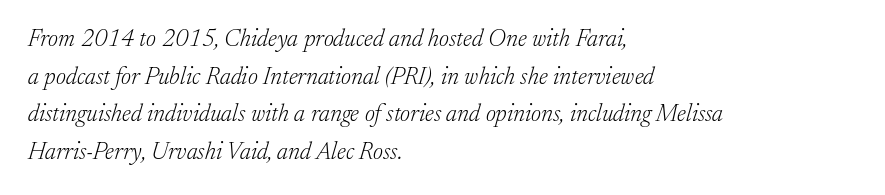
The face looks like a standard text weight, possibly lighter. Lines of text with bare space underneath. A typesetter would call this zero additional tracking. The text carries the slant typical of an italic or oblique font. Every row of glyphs begins at an identical x-position on the left. Baseline-to-baseline distance is the conventional proportion of letter height.
